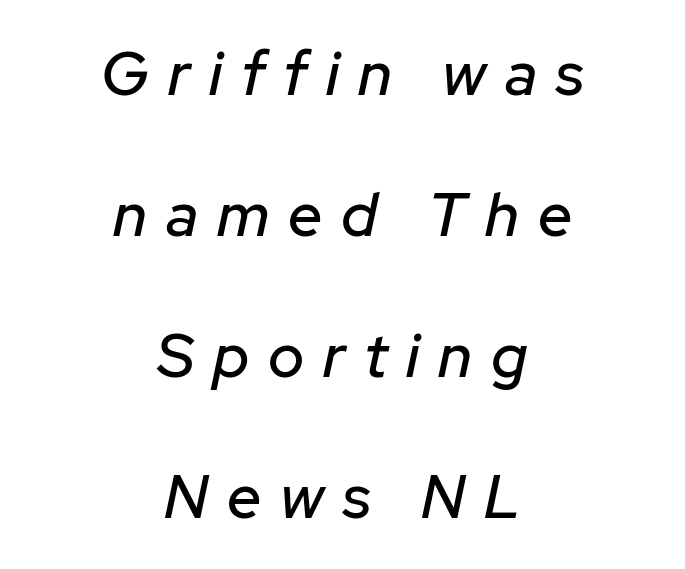
{"italic": "yes", "lean": "right", "slant_degrees": 12, "width": "normal", "stroke_contrast": "low", "x_height": "medium", "monospaced": "no", "underline": "no", "align": "center", "line_spacing": "loose", "line_spacing_ratio": 2.31, "letter_spacing": "wide", "letter_spacing_em": 0.31, "glyph_px": 61}
